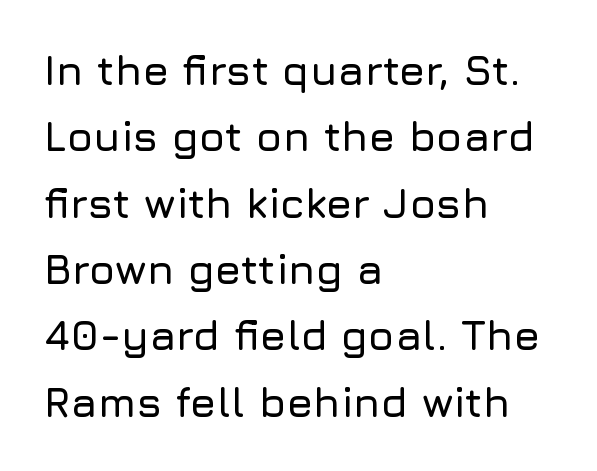
The image shows 42 px sans-serif type, upright; set left-aligned, normal line spacing (1.58x), normal letter spacing, not underlined; low stroke contrast and a medium x-height.
